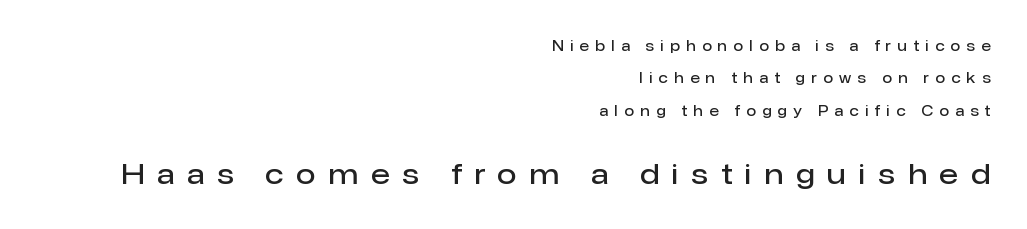
{"serif": "no", "italic": "no", "bold": "semi", "weight": "semibold", "width": "normal", "stroke_contrast": "low", "x_height": "medium", "monospaced": "no", "underline": "no", "align": "right", "line_spacing": "loose", "line_spacing_ratio": 2.31, "letter_spacing": "wide", "letter_spacing_em": 0.46, "larger_block": "second", "size_ratio": 2.0, "glyph_px": 28}
